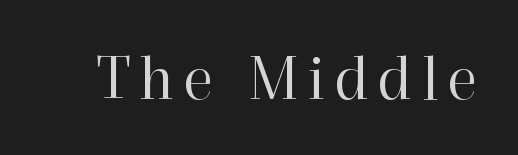
The image shows 67 px regular-weight serif type, upright; set not underlined; high stroke contrast and a medium x-height.
